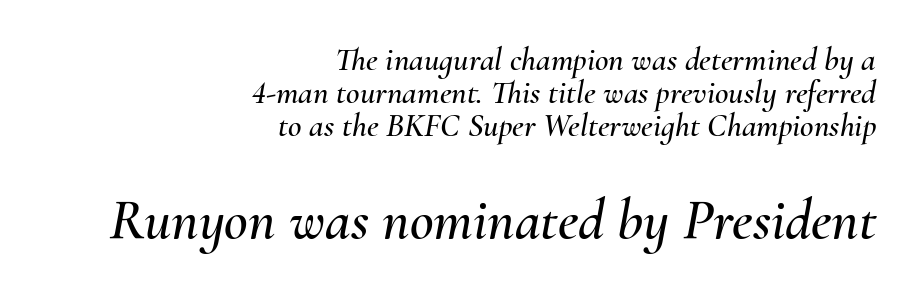
The image shows 58 px text type, italic (leaning right); set right-aligned, tight line spacing (1.0x), normal letter spacing, not underlined; the second (bottom) block is 1.76x larger; medium stroke contrast and a small x-height.
